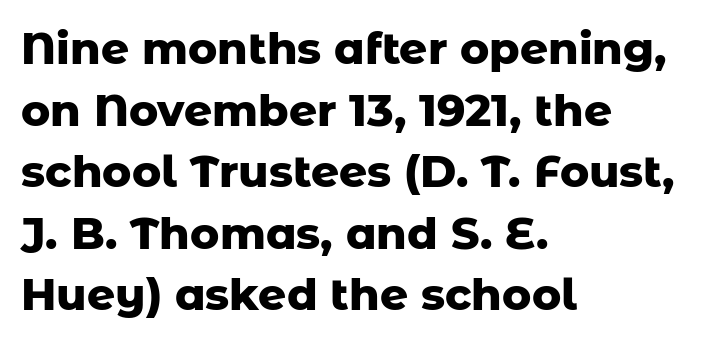
The image shows 44 px heavy sans-serif type, upright; set left-aligned, normal line spacing (1.4x), normal letter spacing, not underlined; low stroke contrast and a medium x-height.
